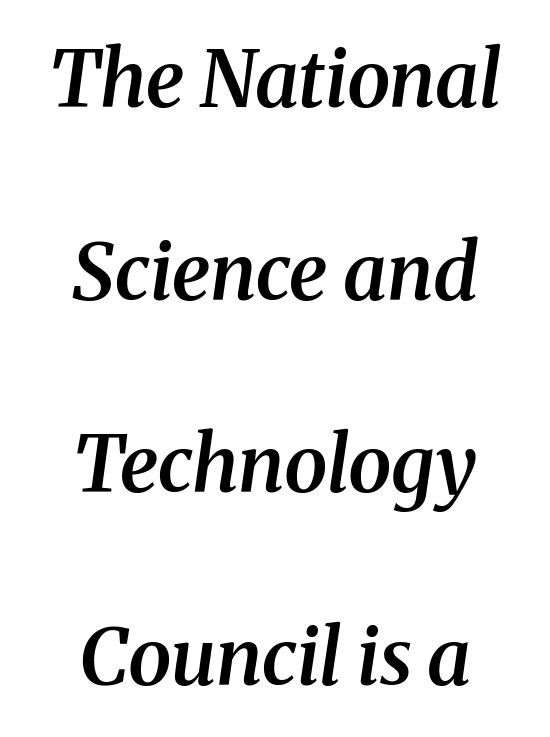
{"serif": "yes", "italic": "yes", "lean": "right", "slant_degrees": 8, "bold": "semi", "weight": "semibold", "width": "normal", "stroke_contrast": "medium", "x_height": "medium", "monospaced": "no", "underline": "no", "align": "center", "line_spacing": "loose", "line_spacing_ratio": 2.47, "letter_spacing": "normal", "letter_spacing_em": 0.0, "glyph_px": 78}
